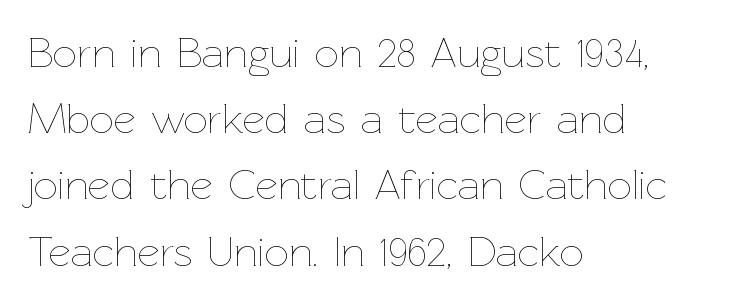
The image shows 43 px thin type, upright; set left-aligned, normal line spacing (1.54x), normal letter spacing, not underlined; low stroke contrast and a medium x-height.
